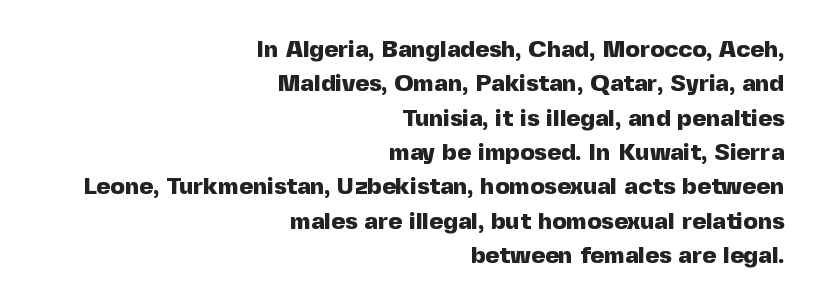
{"italic": "no", "bold": "yes", "underline": "no", "align": "right", "line_spacing": "normal", "line_spacing_ratio": 1.43, "letter_spacing": "normal", "letter_spacing_em": 0.0, "glyph_px": 24}
